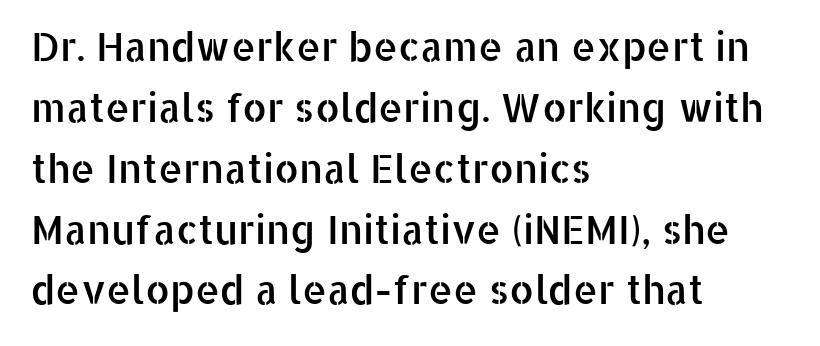
The image shows 39 px sans-serif type, upright; set left-aligned, normal line spacing (1.56x), normal letter spacing, not underlined; low stroke contrast and a medium x-height.
